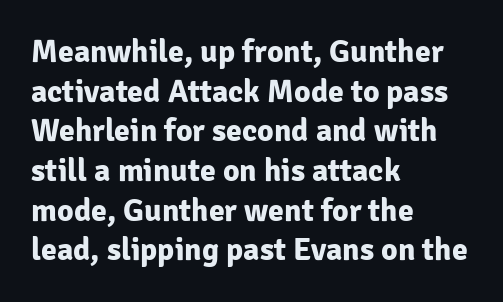
Q: Is the text bold? A: Yes.
Q: Is the text italic (slanted)? A: No, it is upright.
Q: Is the typeface a serif or a sans-serif typeface? A: Sans-serif.
Q: Is the text underlined? A: No.
Q: How is the paragraph aligned? A: Left-aligned.
Q: Is the spacing between letters normal or unusually wide? A: Normal.
Q: Width (condensed, normal, or wide)? A: Normal.
Q: Stroke contrast? A: Low.
Q: x-height? A: Medium.
Q: Monospaced? A: No.
